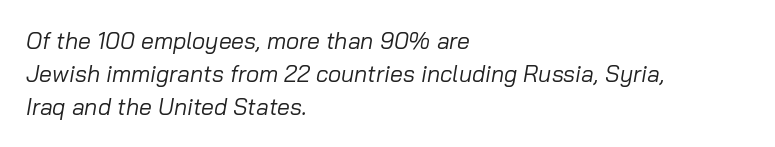
The image shows 23 px text type, italic (leaning right); set left-aligned, normal line spacing (1.43x), normal letter spacing, not underlined.
